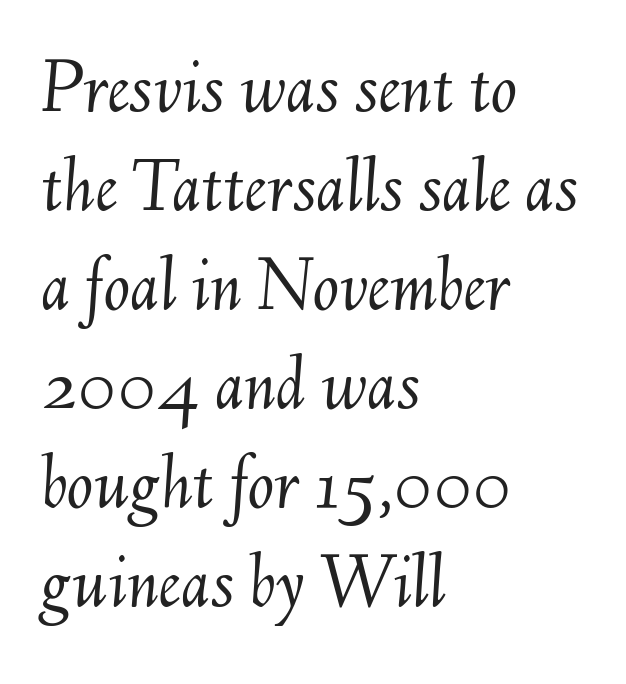
{"italic": "yes", "lean": "right", "slant_degrees": 6, "bold": "no", "weight": "light", "width": "normal", "stroke_contrast": "medium", "x_height": "small", "monospaced": "no", "underline": "no", "align": "left", "line_spacing": "normal", "line_spacing_ratio": 1.27, "letter_spacing": "normal", "letter_spacing_em": 0.0, "glyph_px": 78}
